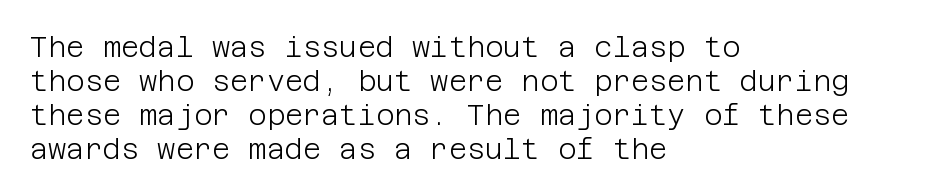
The ragged edge is on the right, which tells us the setting is flush left. The weight tops out at a normal text grade. Posture: upright roman. The specimen omits any rule beneath the text block's lines.
